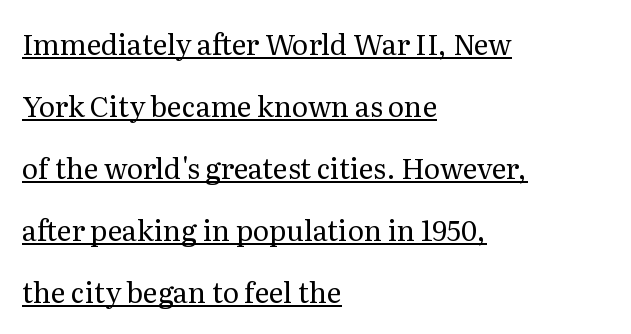
Typographically, this falls in the serif category. These lines are set flush left with a ragged right edge. How are the letters spaced? Ordinarily, with no added tracking. A typesetter would call this leading open, well beyond the default.
